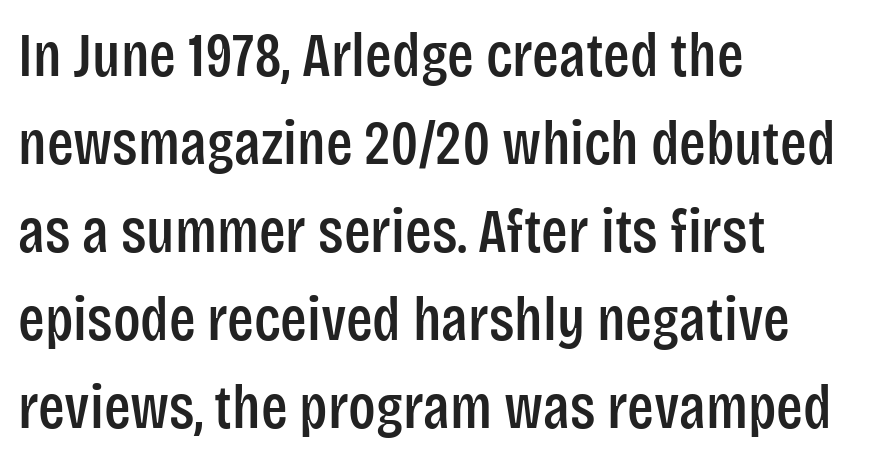
Characters follow at the spacing the type designer built in. Posture: vertical. Rows of type keep a routine distance in the vertical direction. Regarding serifs, this sample does without them.
